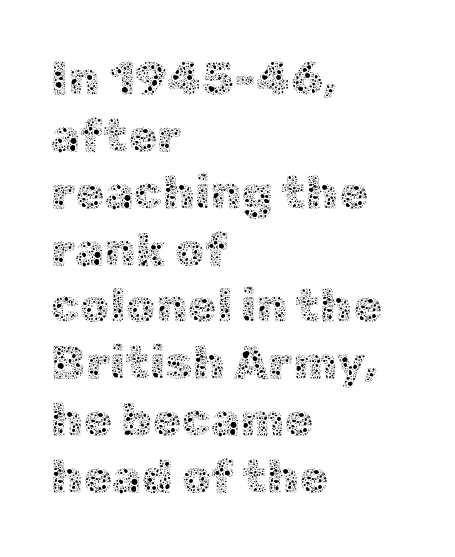
The image shows 47 px thin type, upright; set left-aligned, line spacing 1.21x, normal letter spacing, not underlined; a medium x-height.
